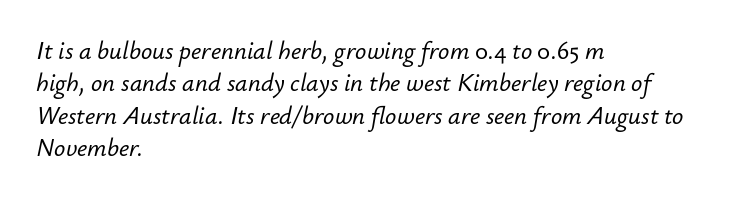
The image shows 25 px text type, italic (leaning right); set left-aligned, normal line spacing (1.3x), normal letter spacing, not underlined.
